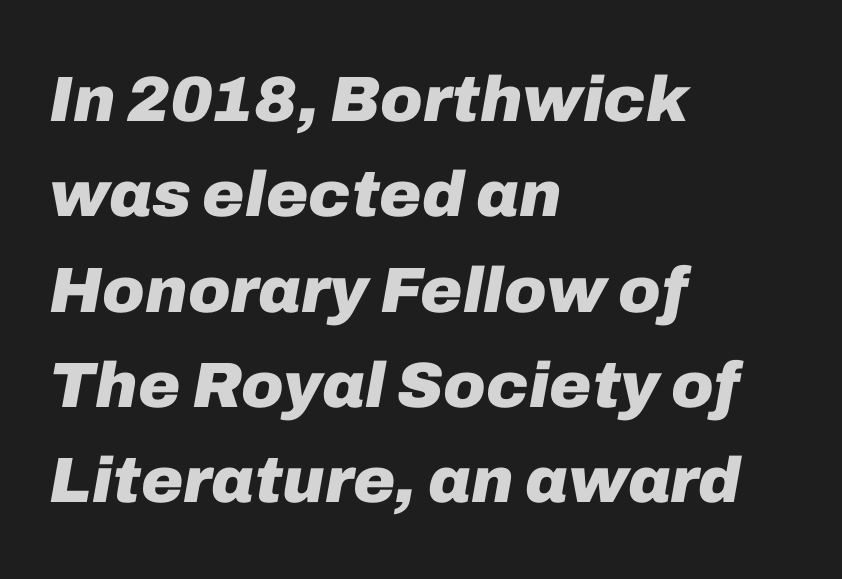
Q: Is the text bold? A: Yes.
Q: Is the text italic (slanted)? A: Yes, it leans right by about 10 degrees.
Q: Is the text underlined? A: No.
Q: How is the paragraph aligned? A: Left-aligned.
Q: Is the spacing between letters normal or unusually wide? A: Normal.
Q: Is the spacing between lines tight, normal or loose? A: Normal.
Q: Width (condensed, normal, or wide)? A: Normal.
Q: Stroke contrast? A: Low.
Q: x-height? A: Medium.
Q: Monospaced? A: No.
